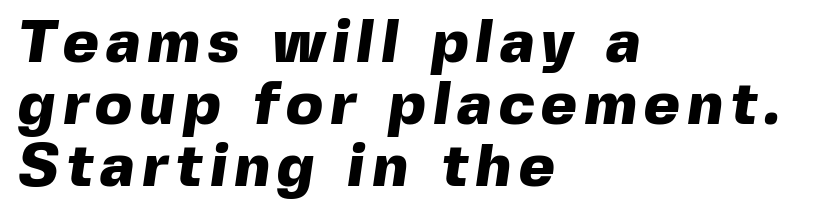
Q: Is the text bold? A: Yes.
Q: Is the typeface a serif or a sans-serif typeface? A: Sans-serif.
Q: Is the text underlined? A: No.
Q: How is the paragraph aligned? A: Left-aligned.
Q: Is the spacing between lines tight, normal or loose? A: Tight.
Q: Width (condensed, normal, or wide)? A: Normal.
Q: x-height? A: Medium.
Q: Monospaced? A: No.
